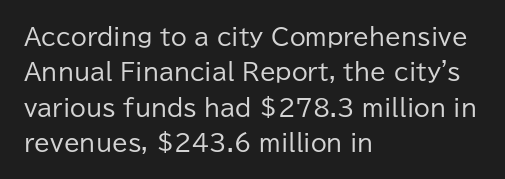
{"italic": "no", "bold": "no", "underline": "no", "align": "left", "line_spacing": "normal", "line_spacing_ratio": 1.54, "letter_spacing": "normal", "letter_spacing_em": 0.0, "glyph_px": 23}
